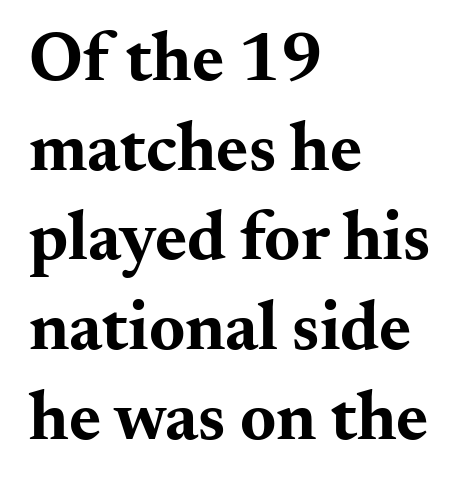
{"serif": "yes", "italic": "no", "bold": "yes", "weight": "bold", "width": "wide", "stroke_contrast": "medium", "x_height": "small", "monospaced": "no", "underline": "no", "align": "left", "line_spacing": "normal", "line_spacing_ratio": 1.3, "letter_spacing": "normal", "letter_spacing_em": 0.0, "glyph_px": 69}
